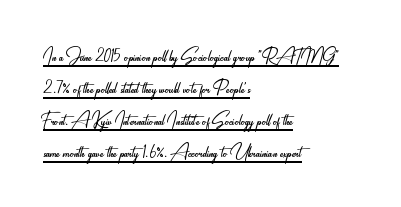
Q: Is the text bold? A: No.
Q: Is the text italic (slanted)? A: Yes.
Q: Is the text underlined? A: Yes.
Q: How is the paragraph aligned? A: Left-aligned.
Q: Is the spacing between letters normal or unusually wide? A: Normal.
Q: Is the spacing between lines tight, normal or loose? A: Normal.
